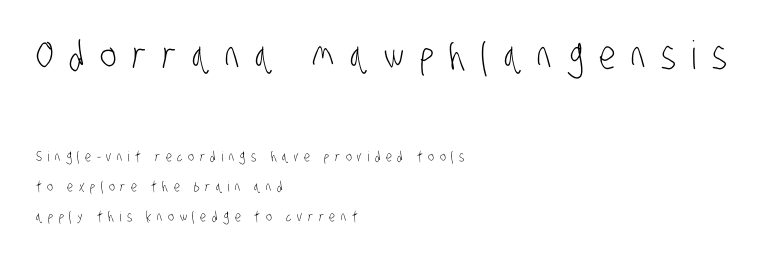
{"serif": "no", "bold": "no", "weight": "light", "width": "condensed", "stroke_contrast": "low", "x_height": "large", "monospaced": "no", "underline": "no", "align": "left", "line_spacing": "loose", "line_spacing_ratio": 2.11, "letter_spacing": "wide", "letter_spacing_em": 0.4, "larger_block": "first", "size_ratio": 2.79, "glyph_px": 39}
